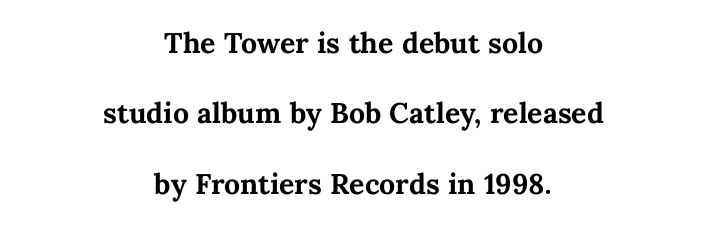
{"italic": "no", "bold": "yes", "weight": "semibold", "width": "normal", "stroke_contrast": "medium", "x_height": "medium", "monospaced": "no", "underline": "no", "align": "center", "line_spacing_ratio": 1.85, "letter_spacing": "normal", "letter_spacing_em": 0.0, "glyph_px": 38}
